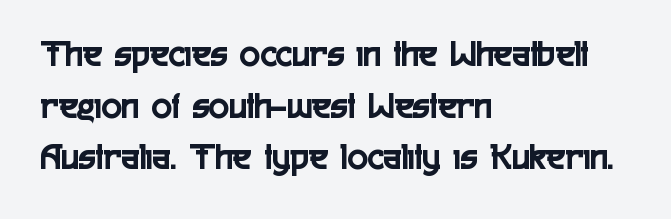
{"serif": "no", "italic": "no", "width": "condensed", "x_height": "medium", "monospaced": "no", "underline": "no", "align": "left", "line_spacing": "normal", "line_spacing_ratio": 1.36, "letter_spacing": "normal", "letter_spacing_em": 0.0, "glyph_px": 38}
